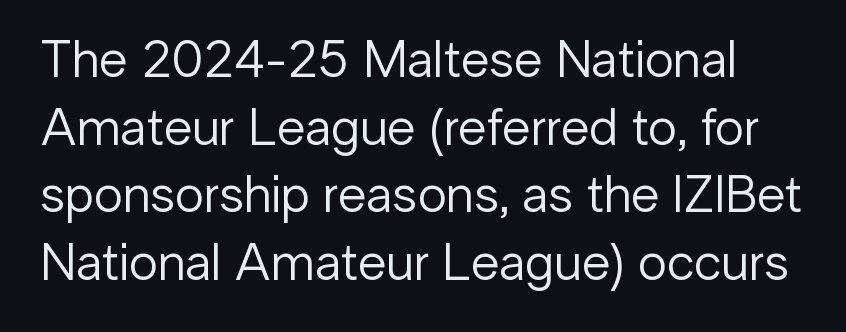
The image shows 52 px regular-weight sans-serif type, upright; set normal line spacing (1.3x), normal letter spacing, not underlined; low stroke contrast and a medium x-height.
